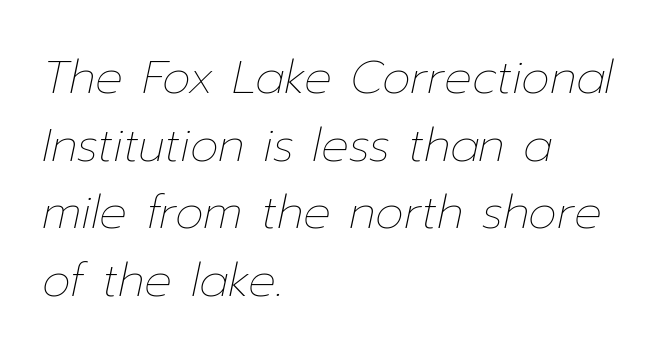
Line starts are locked; line ends wander. When letters slant like this, we call the style italic. Check the space under the baseline: it is left empty. Is this a heavy cut? Hardly; it is regular or lighter. Honestly, the letter spacing is just normal — you wouldn't notice it.
